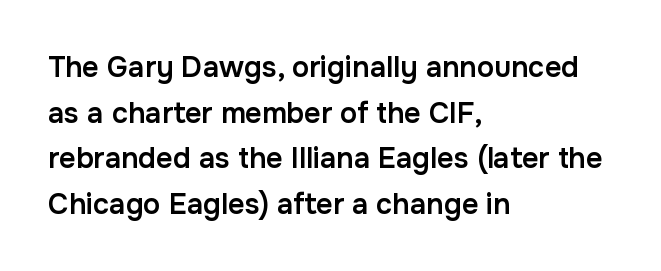
{"serif": "no", "italic": "no", "bold": "semi", "weight": "semibold", "width": "normal", "stroke_contrast": "low", "x_height": "medium", "monospaced": "no", "underline": "no", "align": "left", "line_spacing": "normal", "line_spacing_ratio": 1.57, "letter_spacing": "normal", "letter_spacing_em": 0.0, "glyph_px": 29}
